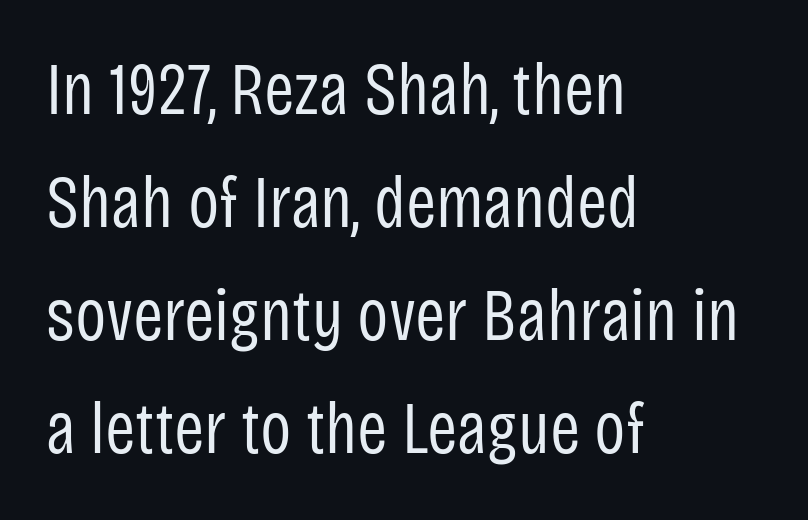
The image shows 73 px regular-weight, condensed sans-serif type, upright; set left-aligned, normal line spacing (1.55x), normal letter spacing, not underlined; low stroke contrast and a large x-height.
